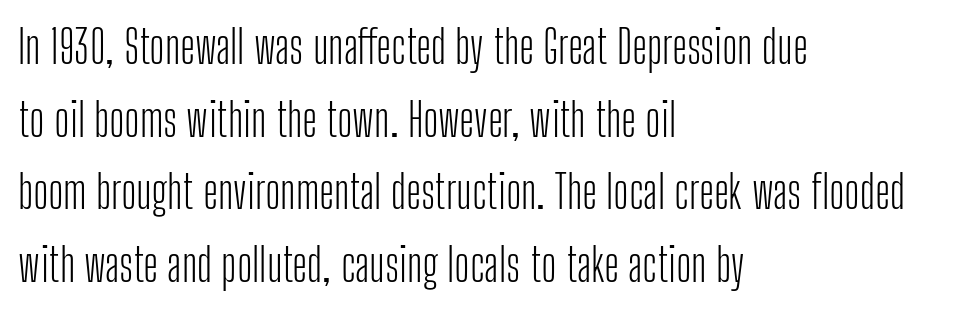
The image shows 46 px light, condensed sans-serif type, upright; set left-aligned, normal line spacing (1.58x), normal letter spacing, not underlined; low stroke contrast and a medium x-height.
